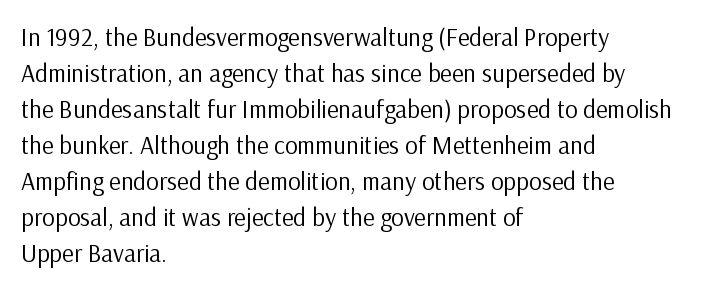
The rendering anchors every line to the left-hand side. Words appear dense and cohesive because spacing is normal. Does the leading feel generous? No, just average. A quiet, ordinary-to-light weight characterises the typeface.
